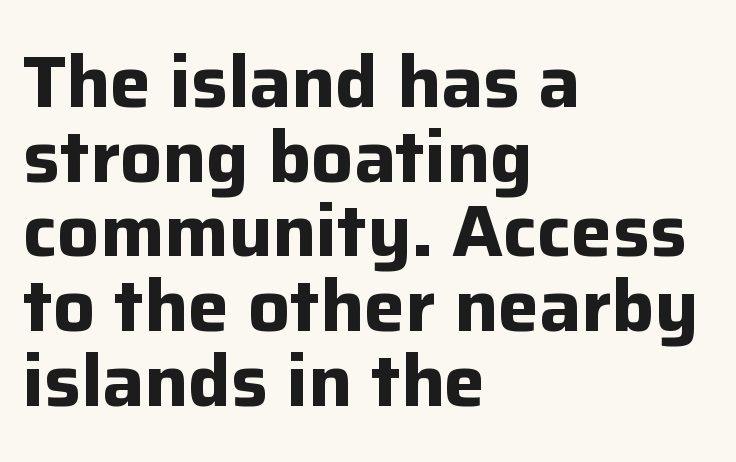
Horizontal alignment here is leftward, the default for most running prose. The gaps between neighbouring characters are ordinary and unremarkable. I'd call this a sans setting — the letters go barefoot. The typography opts for an upright posture over an oblique one.
